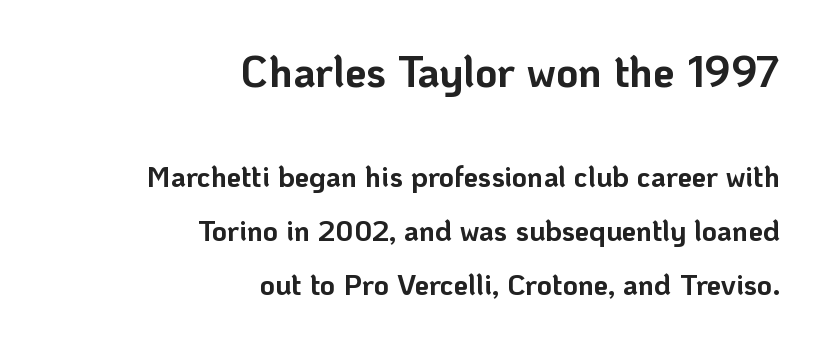
A sans-serif font was chosen for this passage. Varying glyph widths throughout — classic text-font behaviour. Letters rest on an invisible, unmarked baseline. The lines in this sample share a right terminus and differ only in where they begin. Is the type bold? Yes — the strokes are clearly thick and heavy.
